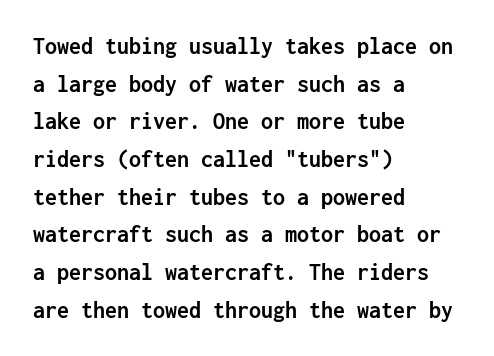
{"italic": "no", "bold": "yes", "underline": "no", "align": "left", "line_spacing": "normal", "line_spacing_ratio": 1.57, "letter_spacing": "normal", "letter_spacing_em": 0.0, "glyph_px": 24}
